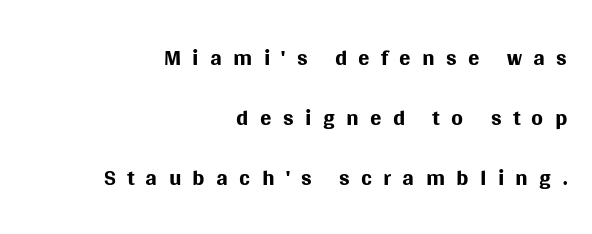
Upright lettering throughout. Each word looks stretched out because of the extra space between its letters. The text block is weighted toward the right margin, trailing off unevenly leftward. Clear beneath every line of the passage. Looks like regular typesetting: each glyph gets only the width it needs. The strokes carry an ordinary text weight at most.
